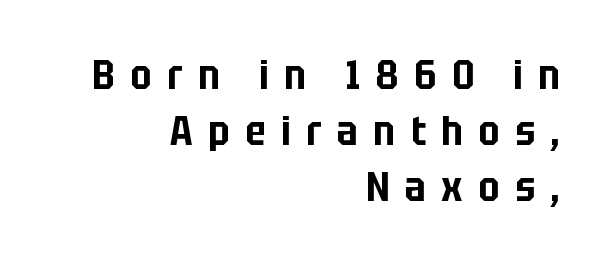
Examine the stroke ends and you'll find no serifs. The lettering stays uniformly vertical, giving the passage a roman look. Display-style spreading of the glyphs; the letterfit is very open. The letters advance in unequal steps, a hallmark of proportional type.
